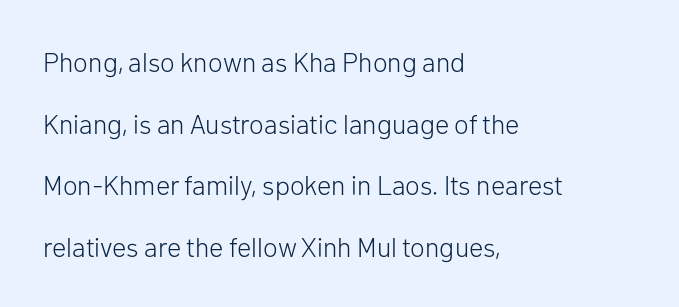
Q: Is the text bold? A: No.
Q: Is the text italic (slanted)? A: No, it is upright.
Q: Is the text underlined? A: No.
Q: How is the paragraph aligned? A: Left-aligned.
Q: Is the spacing between letters normal or unusually wide? A: Normal.
Q: Is the spacing between lines tight, normal or loose? A: Loose.
